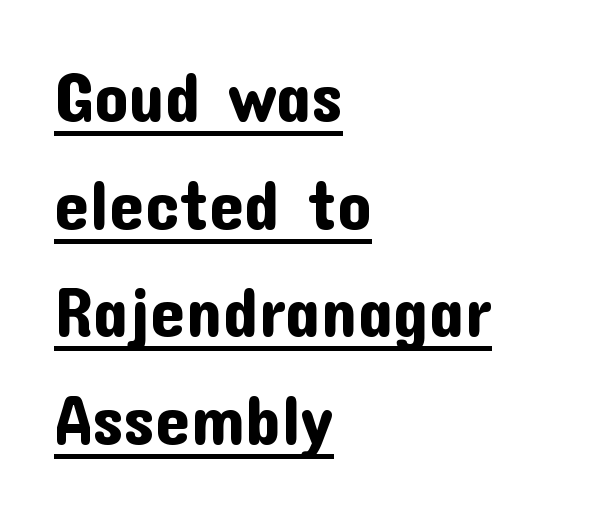
Q: Is the text italic (slanted)? A: No, it is upright.
Q: Is the typeface a serif or a sans-serif typeface? A: Sans-serif.
Q: Is the text underlined? A: Yes.
Q: How is the paragraph aligned? A: Left-aligned.
Q: Is the spacing between letters normal or unusually wide? A: Normal.
Q: Is the spacing between lines tight, normal or loose? A: Normal.
Q: Width (condensed, normal, or wide)? A: Normal.
Q: Stroke contrast? A: Low.
Q: x-height? A: Medium.
Q: Monospaced? A: No.
